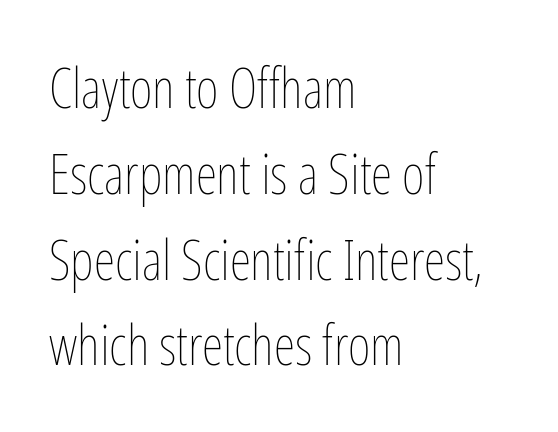
Compared with a typical body face, this is equally light or lighter still. Typeset ragged right — the left edge is the straight one. The gap between lines stays unmarked. The font's upright variant was chosen for this text.
